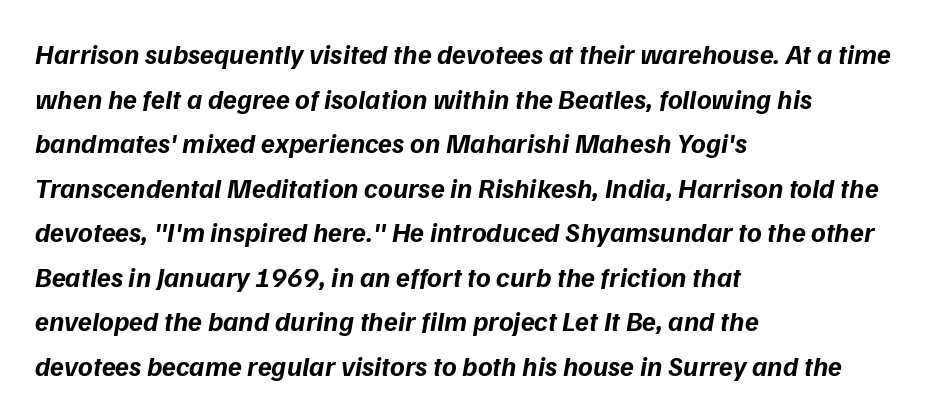
The image shows 28 px bold type, italic (leaning right); set left-aligned, normal line spacing (1.59x), normal letter spacing, not underlined; low stroke contrast and a medium x-height.
